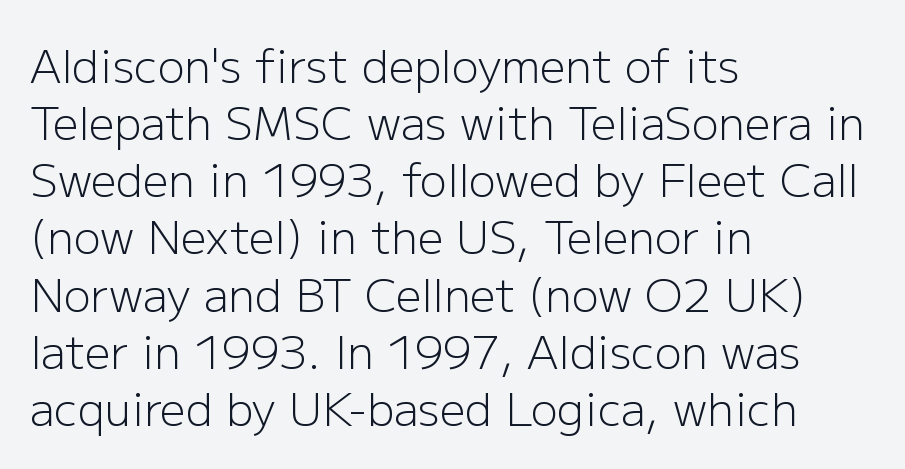
{"serif": "no", "italic": "no", "bold": "no", "weight": "light", "width": "normal", "stroke_contrast": "low", "x_height": "medium", "monospaced": "no", "underline": "no", "align": "left", "line_spacing": "normal", "line_spacing_ratio": 1.27, "letter_spacing": "normal", "letter_spacing_em": 0.0, "glyph_px": 45}
